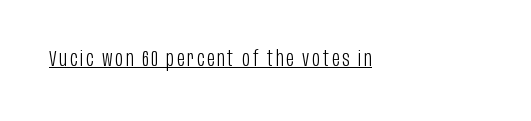
This rendering uses left alignment, leaving the right contour irregular. Underlining? Definitely there. The font sits on the lighter half of the weight spectrum, regular included. The specimen reads as upright at a glance.
